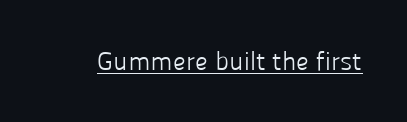
{"italic": "no", "bold": "no", "underline": "yes", "letter_spacing": "normal", "letter_spacing_em": 0.0, "glyph_px": 26}
